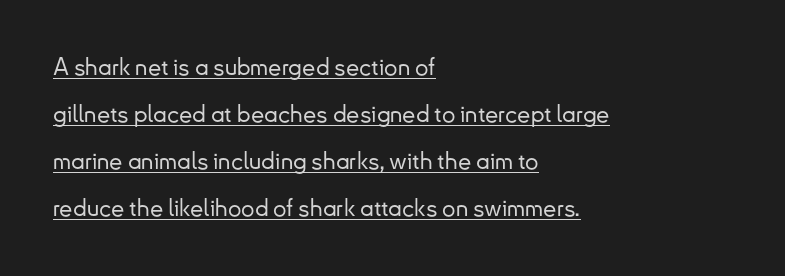
The image shows 24 px text type, upright; set left-aligned, loose line spacing (1.96x), normal letter spacing, underlined.
